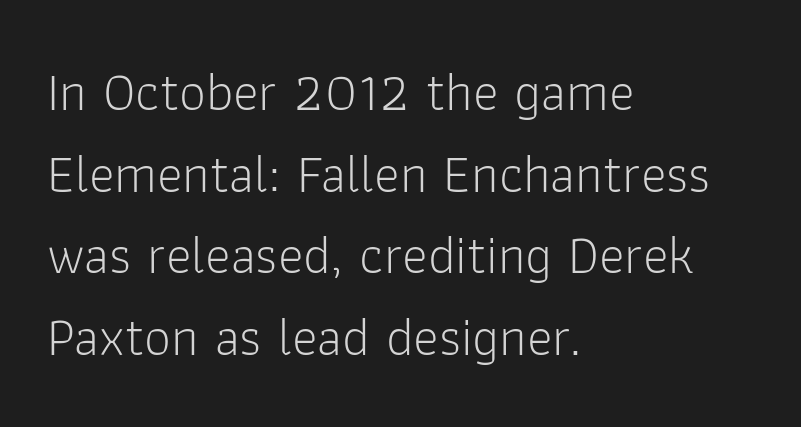
The image shows 54 px light sans-serif type, upright; set left-aligned, normal line spacing (1.51x), normal letter spacing, not underlined; low stroke contrast and a medium x-height.
